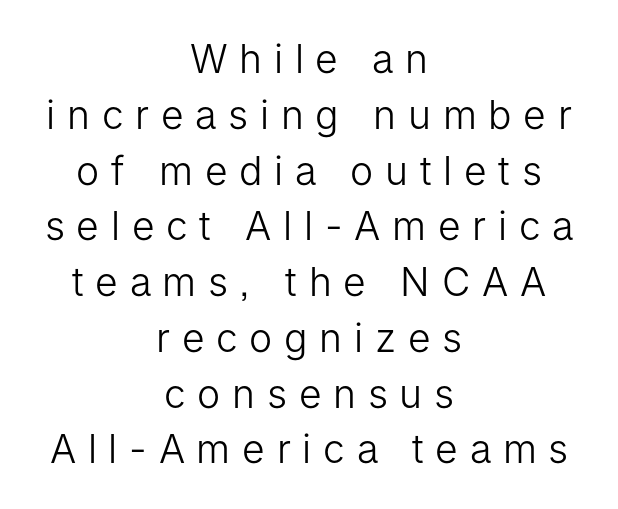
The image shows 39 px light sans-serif type, upright; set centered, normal line spacing (1.43x), unusually wide letter spacing (+0.3 em), not underlined; low stroke contrast and a medium x-height.
